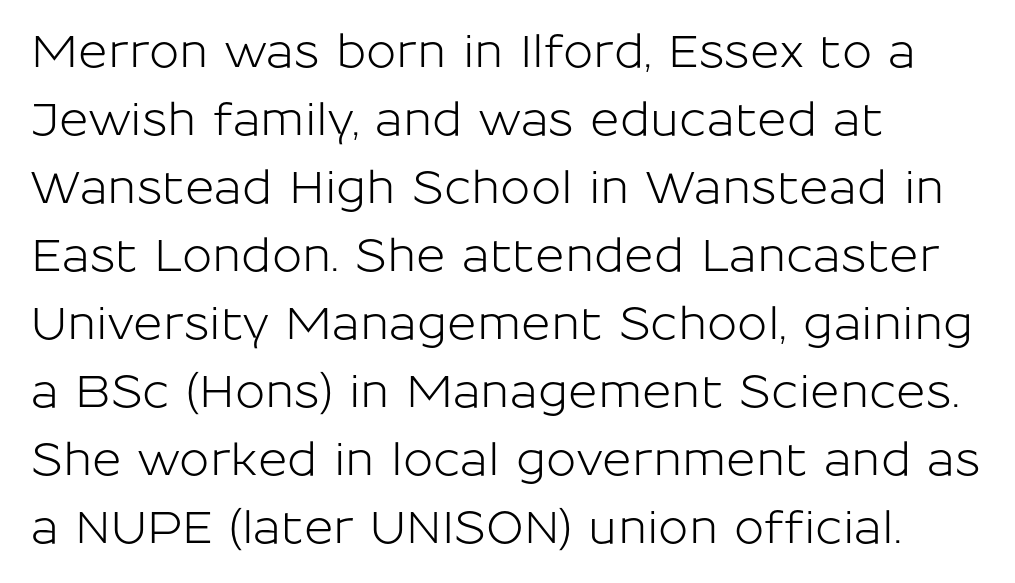
{"serif": "no", "italic": "no", "width": "normal", "stroke_contrast": "low", "x_height": "medium", "monospaced": "no", "underline": "no", "align": "left", "line_spacing": "normal", "line_spacing_ratio": 1.51, "letter_spacing": "normal", "letter_spacing_em": 0.0, "glyph_px": 45}
